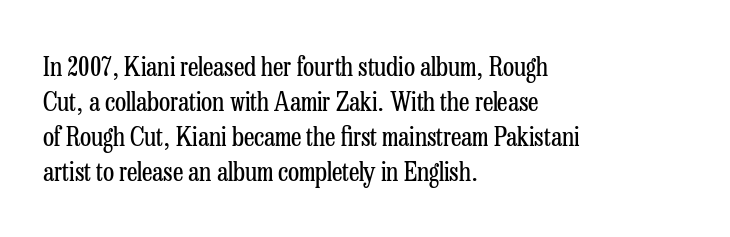
Q: Is the text bold? A: No.
Q: Is the text italic (slanted)? A: No, it is upright.
Q: Is the text underlined? A: No.
Q: How is the paragraph aligned? A: Left-aligned.
Q: Is the spacing between letters normal or unusually wide? A: Normal.
Q: Is the spacing between lines tight, normal or loose? A: Normal.
